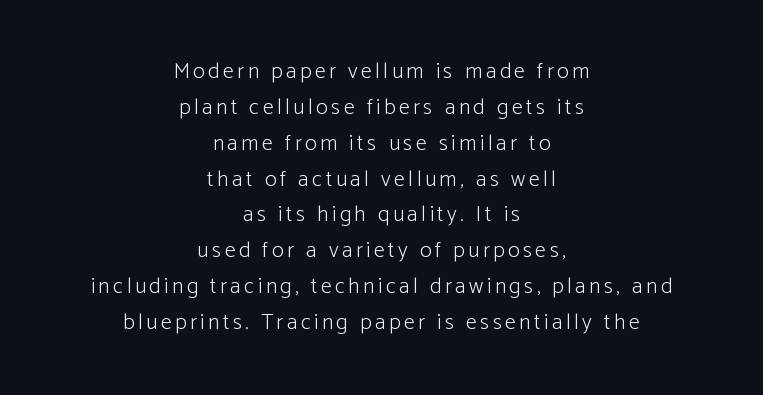
The image shows 22 px text type, upright; set centered, normal line spacing (1.63x), not underlined.
